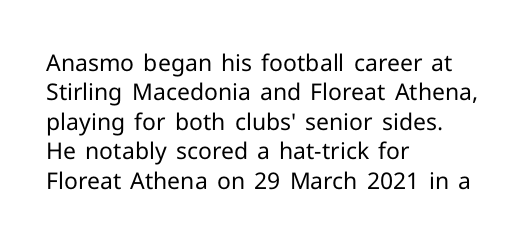
The image shows 23 px text type, upright; set left-aligned, normal line spacing (1.28x), normal letter spacing, not underlined.
